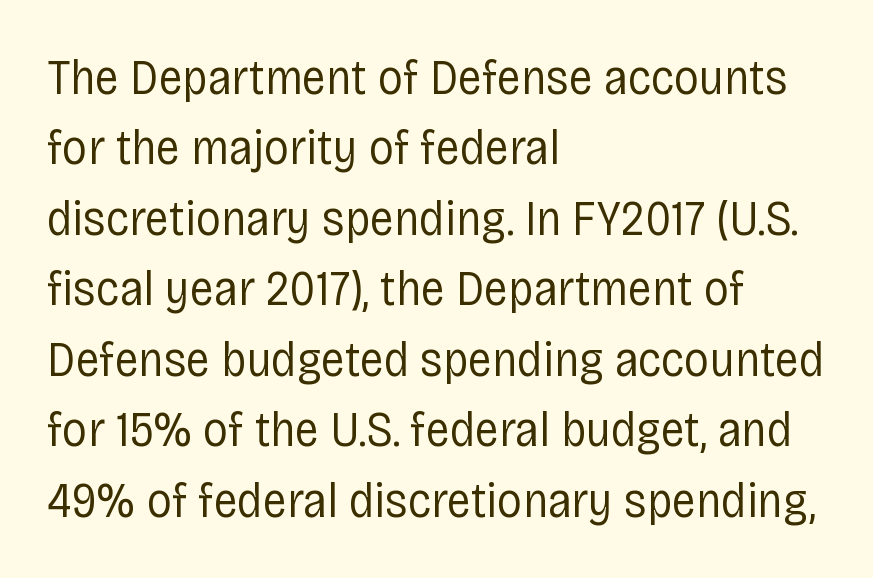
Q: Is the text bold? A: No.
Q: Is the text italic (slanted)? A: No, it is upright.
Q: Is the typeface a serif or a sans-serif typeface? A: Sans-serif.
Q: Is the text underlined? A: No.
Q: How is the paragraph aligned? A: Left-aligned.
Q: Is the spacing between letters normal or unusually wide? A: Normal.
Q: Is the spacing between lines tight, normal or loose? A: Normal.
Q: Width (condensed, normal, or wide)? A: Condensed.
Q: Stroke contrast? A: Low.
Q: x-height? A: Large.
Q: Monospaced? A: No.
